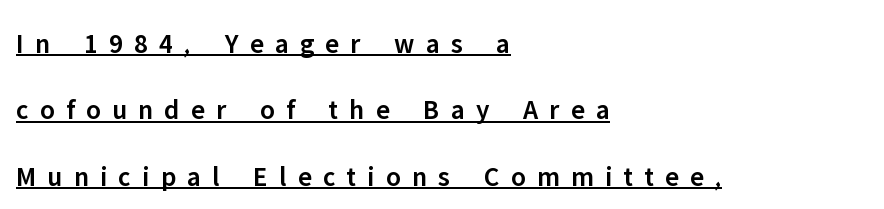
The image shows 28 px semibold sans-serif type, upright; set left-aligned, loose line spacing (2.37x), unusually wide letter spacing (+0.4 em), underlined; low stroke contrast and a medium x-height.
